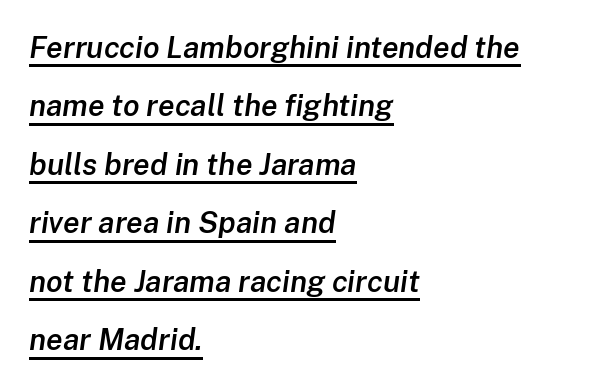
The image shows 30 px semibold type, italic (leaning right); set left-aligned, loose line spacing (1.95x), normal letter spacing, underlined; low stroke contrast and a medium x-height.
